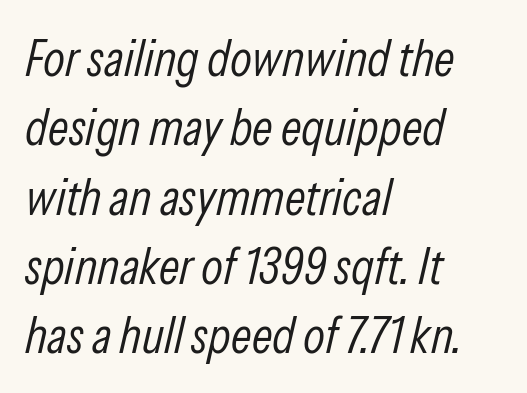
Proportional: the letters do not fall into vertical columns. Leading matches the norm, producing a regular column. The font sits on the lighter half of the weight spectrum, regular included. Line starts are locked; line ends wander.
